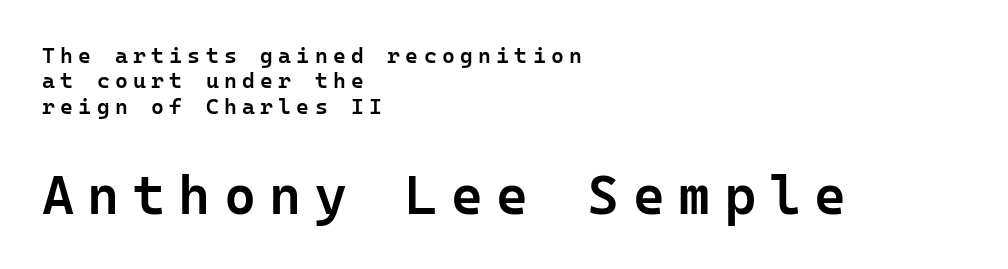
The strokes are fattened partway — semibold, not bold. Letterform terminals end flat and unadorned throughout the passage. Any mark beneath the type? The region is blank. Caption: multi-line text, flush left, ragged right. Here the glyphs are tracked loosely, breaking word shapes into spaced letters.
